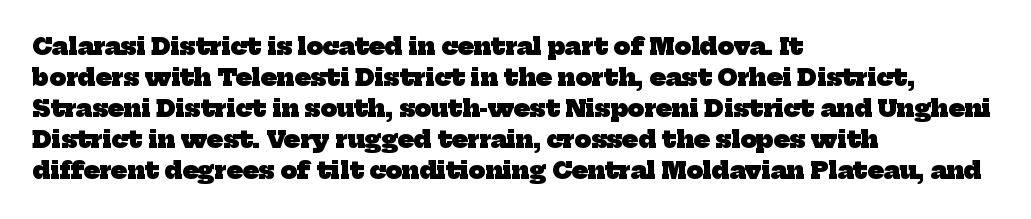
The image shows 23 px bold type; set left-aligned, normal line spacing (1.35x), normal letter spacing, not underlined.
